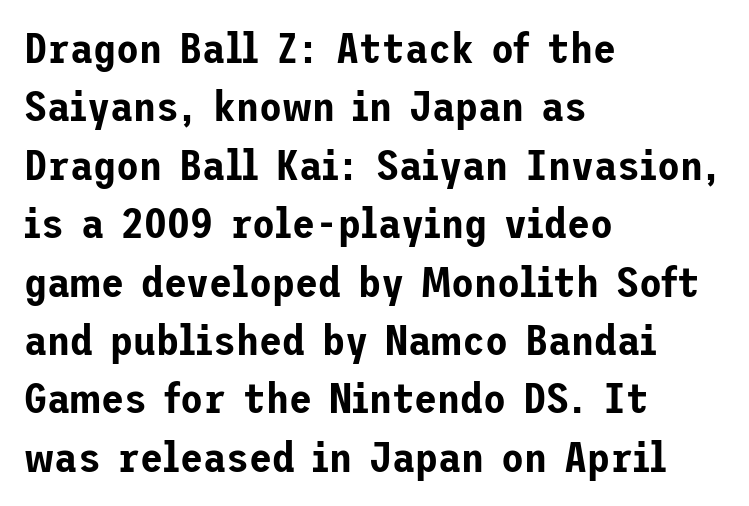
Q: Is the text italic (slanted)? A: No, it is upright.
Q: Is the typeface a serif or a sans-serif typeface? A: Sans-serif.
Q: Is the text underlined? A: No.
Q: How is the paragraph aligned? A: Left-aligned.
Q: Is the spacing between letters normal or unusually wide? A: Normal.
Q: Is the spacing between lines tight, normal or loose? A: Normal.
Q: Width (condensed, normal, or wide)? A: Normal.
Q: Stroke contrast? A: Low.
Q: x-height? A: Medium.
